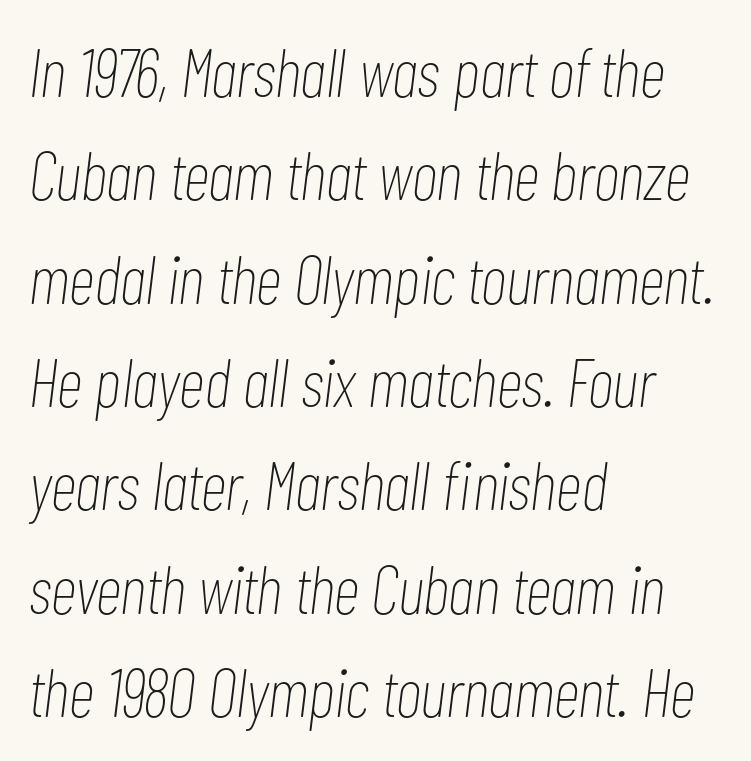
{"italic": "yes", "lean": "right", "slant_degrees": 7, "bold": "no", "weight": "thin", "width": "condensed", "stroke_contrast": "low", "x_height": "medium", "monospaced": "no", "underline": "no", "align": "left", "line_spacing": "normal", "line_spacing_ratio": 1.52, "letter_spacing": "normal", "letter_spacing_em": 0.0, "glyph_px": 68}
